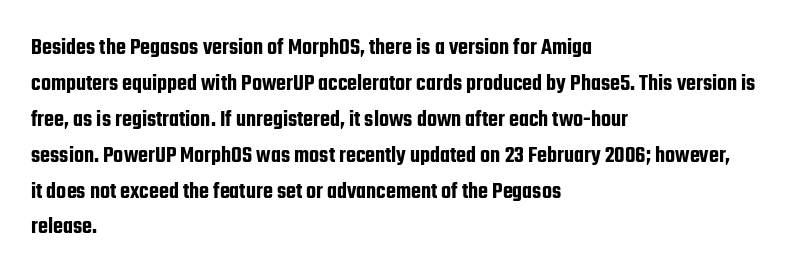
Q: Is the text italic (slanted)? A: No, it is upright.
Q: Is the text underlined? A: No.
Q: How is the paragraph aligned? A: Left-aligned.
Q: Is the spacing between letters normal or unusually wide? A: Normal.
Q: Is the spacing between lines tight, normal or loose? A: Normal.
